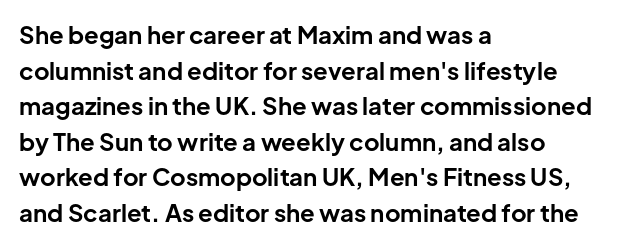
The image shows 24 px bold type, upright; set left-aligned, normal line spacing (1.48x), normal letter spacing, not underlined.
